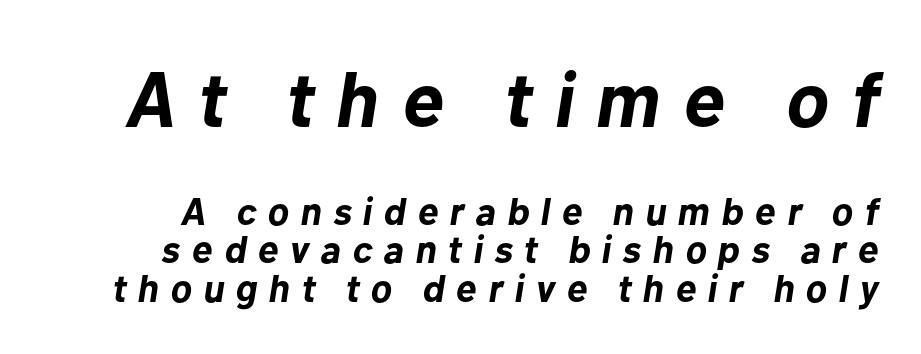
{"italic": "yes", "lean": "right", "slant_degrees": 10, "bold": "yes", "weight": "bold", "width": "normal", "stroke_contrast": "low", "x_height": "medium", "monospaced": "no", "underline": "no", "line_spacing": "tight", "line_spacing_ratio": 0.99, "letter_spacing": "wide", "letter_spacing_em": 0.29, "larger_block": "first", "size_ratio": 2.0, "glyph_px": 78}
